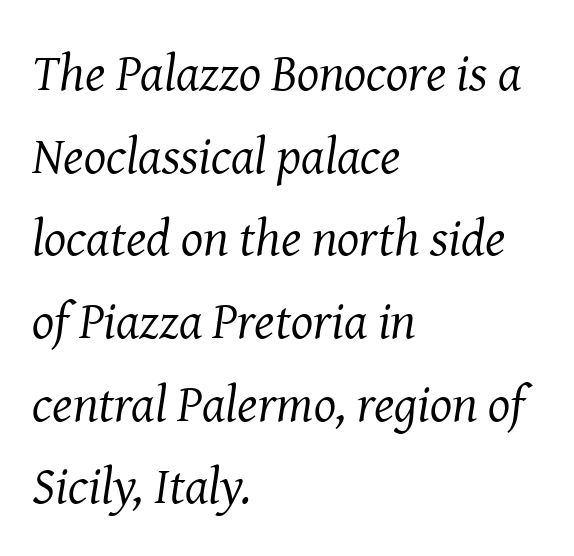
Compared with a typical body face, this is equally light or lighter still. This block has exactly the height ordinary leading produces. This is oblique type, the kind used for emphasis or titles. No word sits above an underline.
